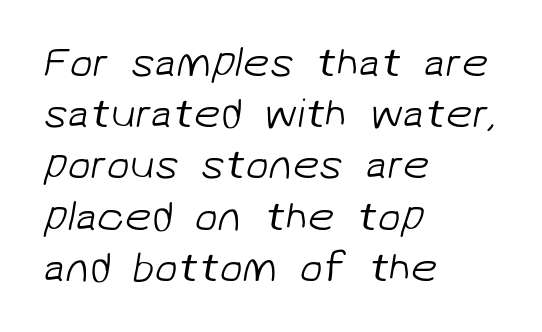
Q: Is the text bold? A: No.
Q: Is the typeface a serif or a sans-serif typeface? A: Sans-serif.
Q: Is the text underlined? A: No.
Q: How is the paragraph aligned? A: Left-aligned.
Q: Is the spacing between letters normal or unusually wide? A: Normal.
Q: Width (condensed, normal, or wide)? A: Normal.
Q: Stroke contrast? A: Low.
Q: x-height? A: Medium.
Q: Monospaced? A: No.
